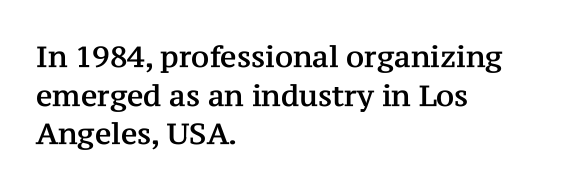
The image shows 29 px serif type, upright; set left-aligned, normal line spacing (1.33x), normal letter spacing, not underlined; medium stroke contrast and a medium x-height.
